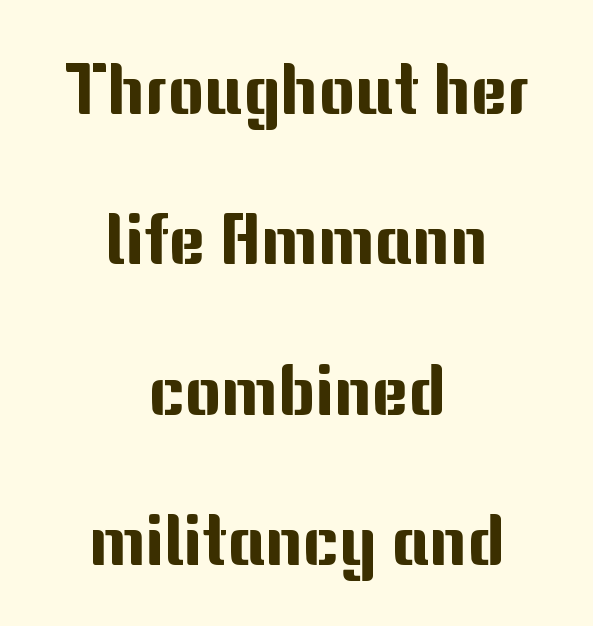
Q: Is the text italic (slanted)? A: No, it is upright.
Q: Is the typeface a serif or a sans-serif typeface? A: Sans-serif.
Q: Is the text underlined? A: No.
Q: How is the paragraph aligned? A: Centered.
Q: Is the spacing between letters normal or unusually wide? A: Normal.
Q: Is the spacing between lines tight, normal or loose? A: Loose.
Q: Width (condensed, normal, or wide)? A: Normal.
Q: Stroke contrast? A: Medium.
Q: x-height? A: Medium.
Q: Monospaced? A: No.
